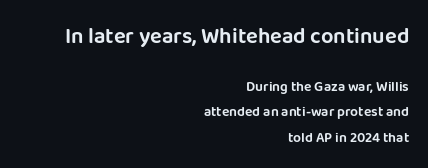
{"italic": "no", "underline": "no", "align": "right", "line_spacing_ratio": 1.8, "letter_spacing": "normal", "letter_spacing_em": 0.0, "larger_block": "first", "size_ratio": 1.57, "glyph_px": 22}
